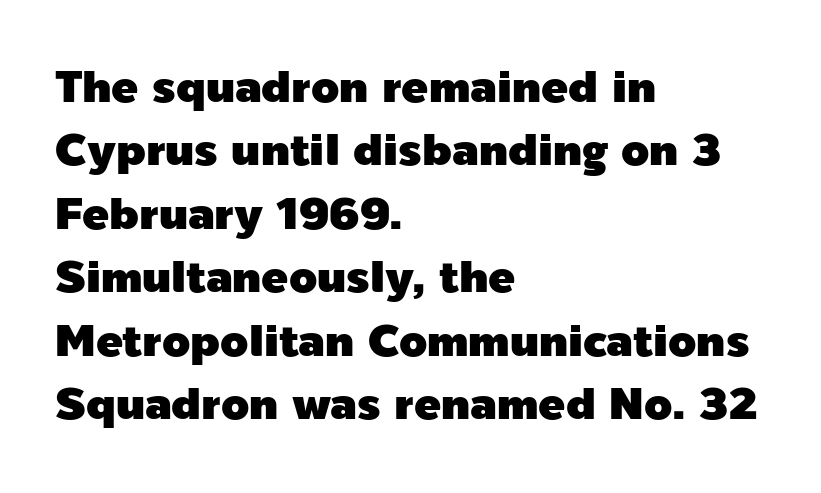
Here the glyphs are tracked normally, forming tight word shapes. The passage shown is typed in a proportional face where columns would drift. Decoration check: the copy has no underline. The glyphs in this specimen are sans serif. Ascenders rise straight up at ninety degrees.
